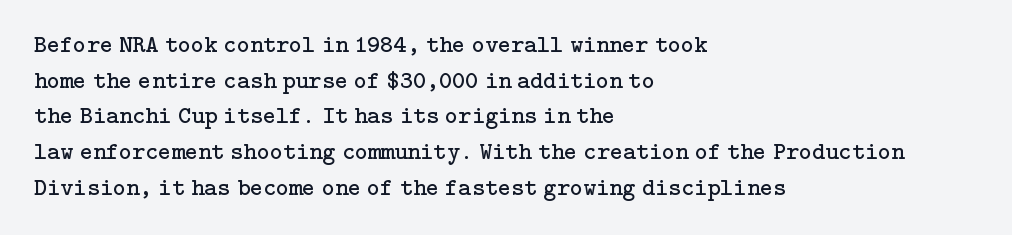
{"italic": "no", "bold": "no", "underline": "no", "align": "left", "line_spacing": "normal", "line_spacing_ratio": 1.43, "letter_spacing": "normal", "letter_spacing_em": 0.0, "glyph_px": 25}
